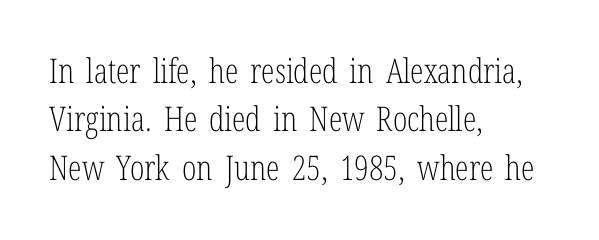
{"serif": "yes", "italic": "no", "bold": "no", "weight": "light", "width": "condensed", "stroke_contrast": "low", "x_height": "medium", "monospaced": "no", "underline": "no", "align": "left", "line_spacing": "normal", "line_spacing_ratio": 1.42, "letter_spacing": "normal", "letter_spacing_em": 0.0, "glyph_px": 34}
